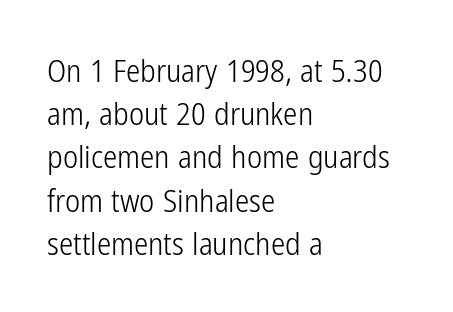
On a weight scale, this lands at 450 or below. Think of a printed novel: that variable character pitch is what you see here. A typesetter would call this zero additional tracking. Is there much room between lines? A standard amount, neither cramped nor airy. In terms of posture, this sample is upright.
